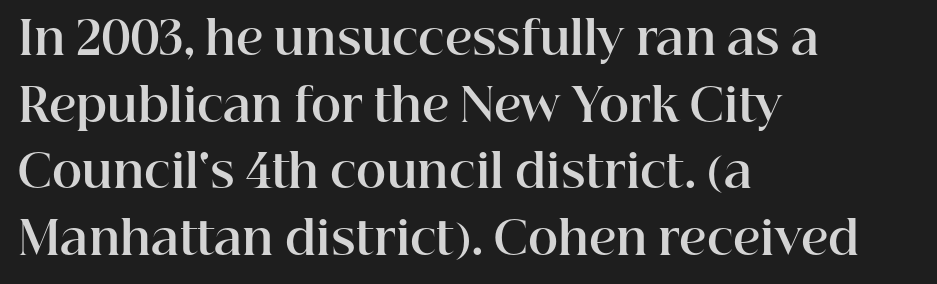
{"serif": "yes", "italic": "no", "bold": "yes", "weight": "bold", "width": "normal", "stroke_contrast": "high", "x_height": "medium", "monospaced": "no", "underline": "no", "align": "left", "line_spacing": "normal", "line_spacing_ratio": 1.45, "letter_spacing": "normal", "letter_spacing_em": 0.0, "glyph_px": 46}
